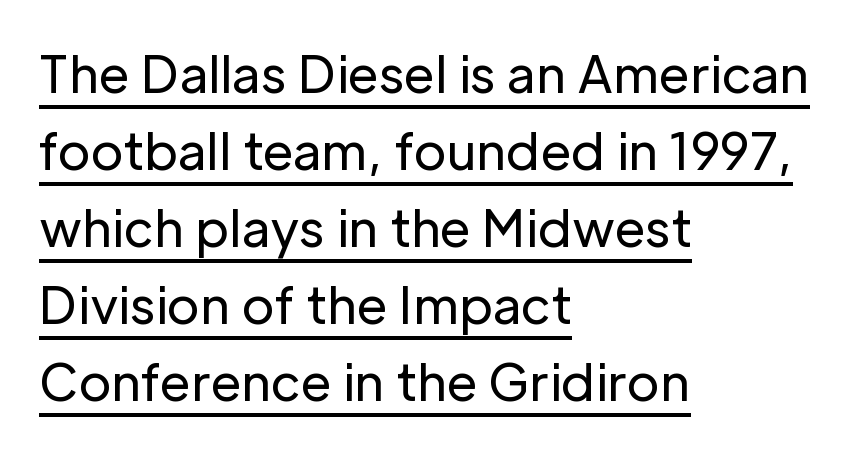
{"serif": "no", "italic": "no", "bold": "no", "weight": "regular", "width": "normal", "stroke_contrast": "low", "x_height": "medium", "monospaced": "no", "underline": "yes", "align": "left", "line_spacing": "normal", "line_spacing_ratio": 1.54, "letter_spacing": "normal", "letter_spacing_em": 0.0, "glyph_px": 50}
